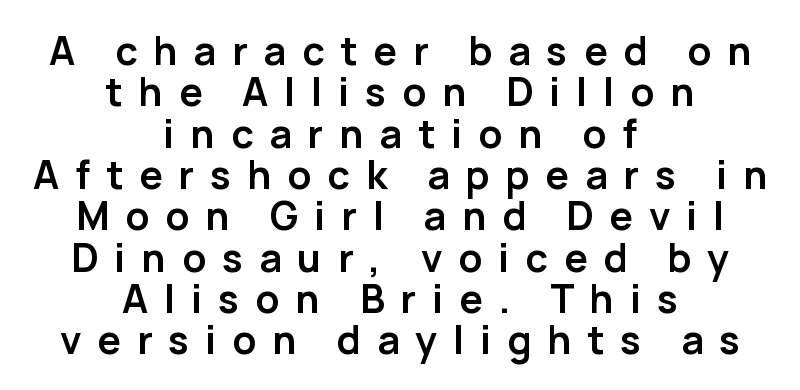
Q: Is the text bold? A: Yes.
Q: Is the text italic (slanted)? A: No, it is upright.
Q: Is the typeface a serif or a sans-serif typeface? A: Sans-serif.
Q: Is the text underlined? A: No.
Q: How is the paragraph aligned? A: Centered.
Q: Is the spacing between letters normal or unusually wide? A: Unusually wide.
Q: Is the spacing between lines tight, normal or loose? A: Tight.
Q: Width (condensed, normal, or wide)? A: Normal.
Q: Stroke contrast? A: Low.
Q: x-height? A: Medium.
Q: Monospaced? A: No.
